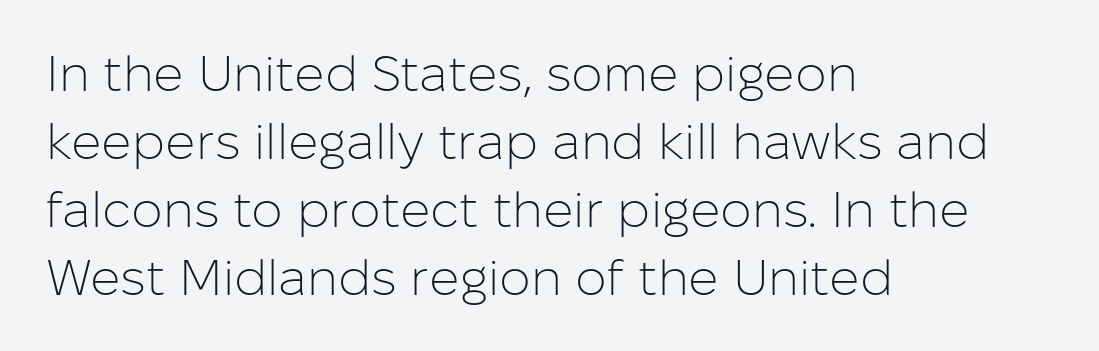
{"serif": "no", "italic": "no", "bold": "no", "weight": "light", "width": "normal", "stroke_contrast": "low", "x_height": "medium", "monospaced": "no", "underline": "no", "align": "left", "line_spacing": "normal", "line_spacing_ratio": 1.36, "letter_spacing": "normal", "letter_spacing_em": 0.0, "glyph_px": 50}
